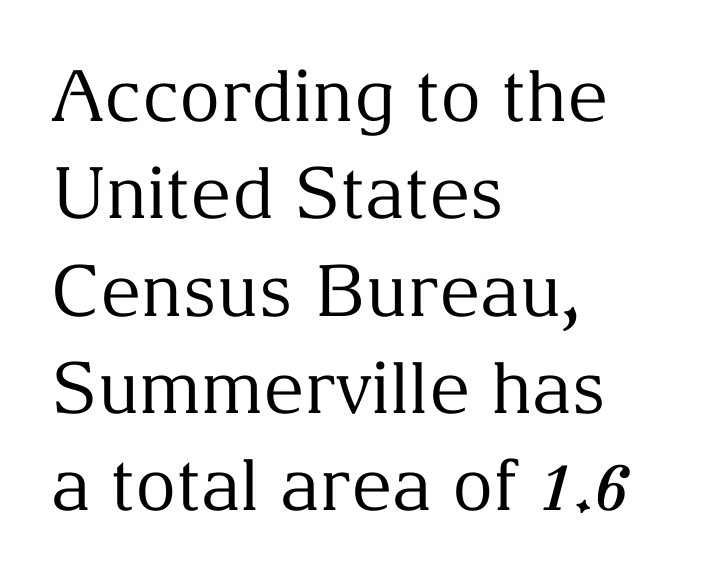
The image shows 71 px regular-weight serif type, upright; set left-aligned, normal line spacing (1.37x), normal letter spacing, not underlined; medium stroke contrast and a medium x-height.
